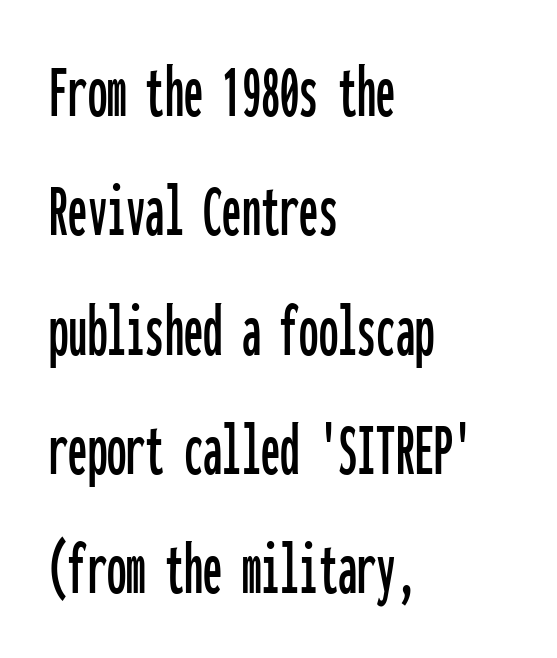
{"serif": "no", "italic": "no", "width": "condensed", "stroke_contrast": "low", "x_height": "medium", "monospaced": "yes", "underline": "no", "align": "left", "line_spacing": "normal", "line_spacing_ratio": 1.55, "letter_spacing": "normal", "letter_spacing_em": 0.0, "glyph_px": 77}
